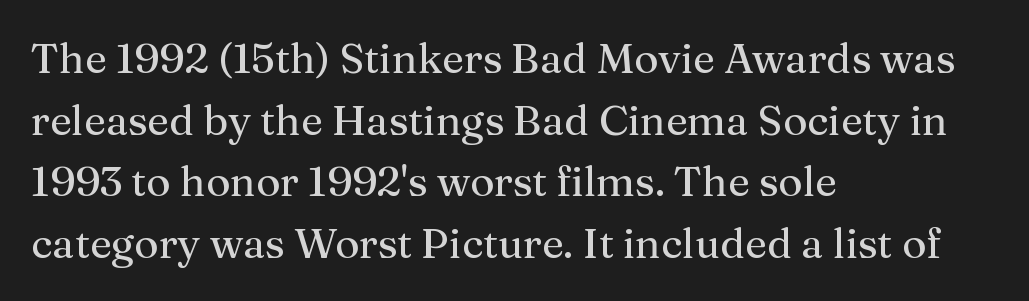
{"serif": "yes", "italic": "no", "bold": "no", "weight": "regular", "width": "normal", "stroke_contrast": "medium", "x_height": "medium", "monospaced": "no", "underline": "no", "align": "left", "line_spacing": "normal", "line_spacing_ratio": 1.47, "letter_spacing": "normal", "letter_spacing_em": 0.0, "glyph_px": 42}
